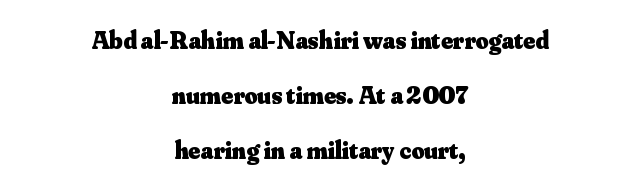
Q: Is the text bold? A: Yes.
Q: Is the text italic (slanted)? A: No, it is upright.
Q: Is the text underlined? A: No.
Q: How is the paragraph aligned? A: Centered.
Q: Is the spacing between letters normal or unusually wide? A: Normal.
Q: Is the spacing between lines tight, normal or loose? A: Loose.
